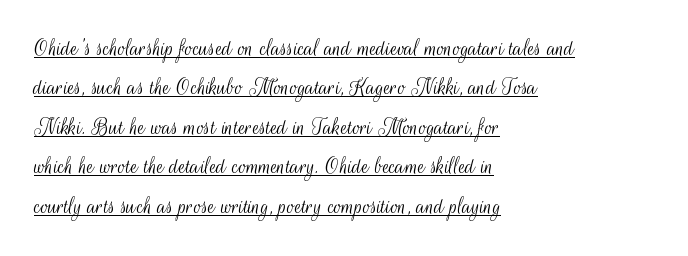
Reading down the column, the eye jumps a familiar distance to each next line. The strokes carry an ordinary text weight at most. Looks like someone drew a line under every word here. Is the letter spacing exaggerated? No — it looks like the ordinary default. Notice how the passage keeps a crisp vertical edge on the left only.
